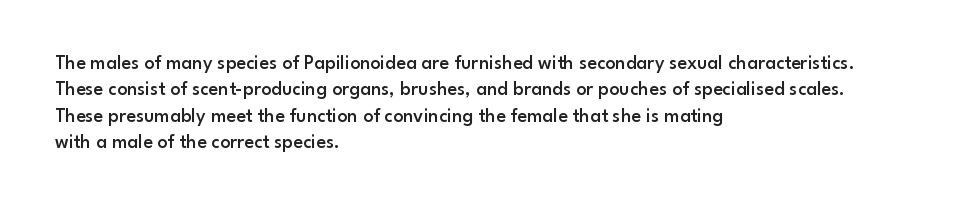
{"italic": "no", "bold": "semi", "underline": "no", "align": "left", "line_spacing": "normal", "line_spacing_ratio": 1.32, "letter_spacing": "normal", "letter_spacing_em": 0.0, "glyph_px": 20}
